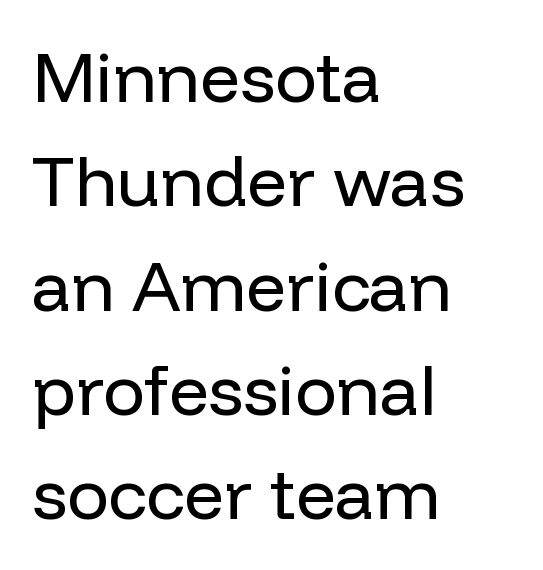
{"serif": "no", "italic": "no", "bold": "no", "weight": "regular", "width": "normal", "stroke_contrast": "low", "x_height": "medium", "monospaced": "no", "underline": "no", "align": "left", "line_spacing": "normal", "line_spacing_ratio": 1.49, "letter_spacing": "normal", "letter_spacing_em": 0.0, "glyph_px": 70}
